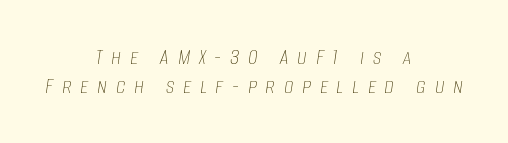
{"italic": "yes", "lean": "right", "slant_degrees": 8, "bold": "no", "underline": "no", "align": "center", "line_spacing_ratio": 1.19, "letter_spacing": "wide", "letter_spacing_em": 0.36, "glyph_px": 24}
